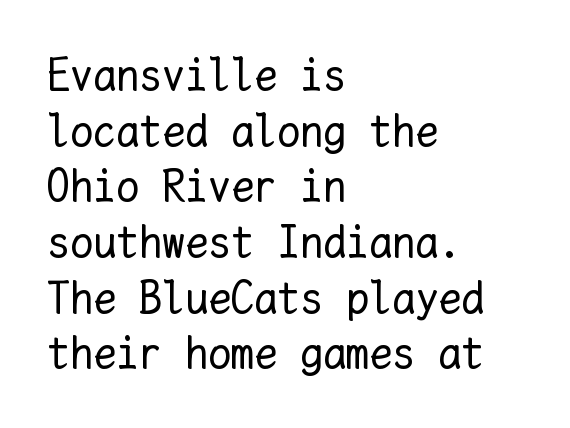
The lettering stays uniformly vertical, giving the passage a roman look. Stems and bowls with no extra thickness — not bold. Fixed-width glyphs throughout — classic coding-font behaviour. Short note: letters normally spaced. Glance below the letters and you will spot only blank space.
